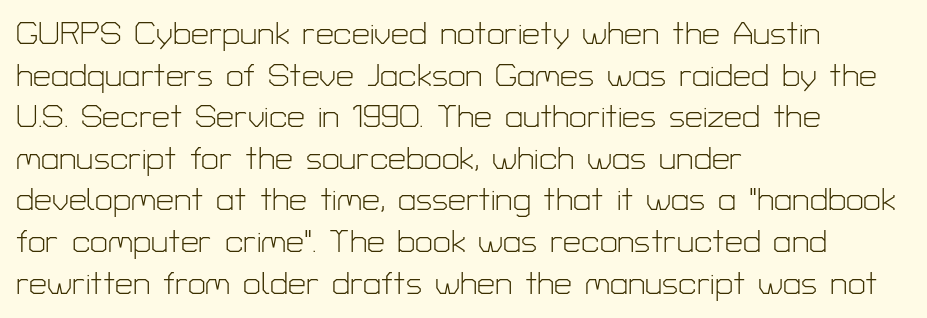
Q: Is the text bold? A: No.
Q: Is the text italic (slanted)? A: No, it is upright.
Q: Is the typeface a serif or a sans-serif typeface? A: Sans-serif.
Q: Is the text underlined? A: No.
Q: How is the paragraph aligned? A: Left-aligned.
Q: Is the spacing between letters normal or unusually wide? A: Normal.
Q: Is the spacing between lines tight, normal or loose? A: Normal.
Q: Width (condensed, normal, or wide)? A: Normal.
Q: Stroke contrast? A: Low.
Q: x-height? A: Medium.
Q: Monospaced? A: No.
